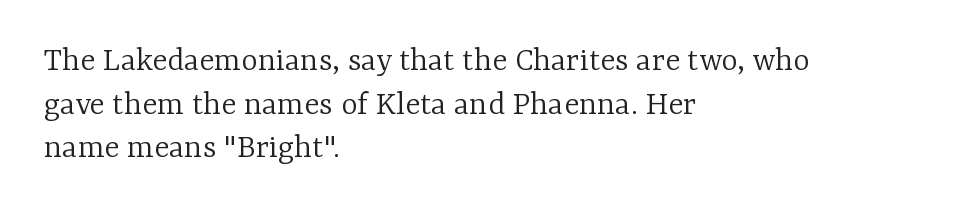
{"serif": "yes", "italic": "no", "bold": "no", "weight": "light", "width": "normal", "stroke_contrast": "low", "x_height": "medium", "monospaced": "no", "underline": "no", "align": "left", "line_spacing": "normal", "line_spacing_ratio": 1.25, "letter_spacing": "normal", "letter_spacing_em": 0.0, "glyph_px": 35}
